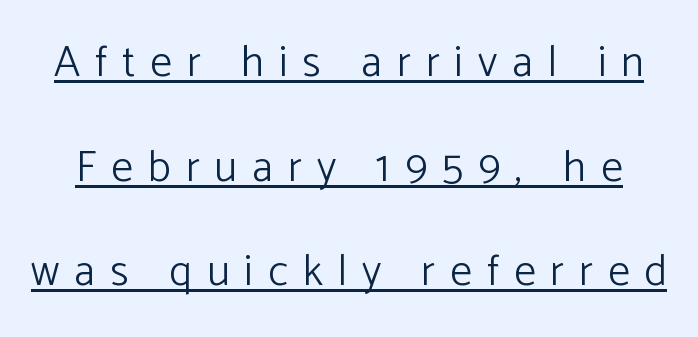
Observe the wide spacing: letters keep a clear distance from each other. Leading: increased. The weight would be labelled regular, book, light, or lighter still. These lines are composed in type without serifs. Emphasis is given by a line drawn under the lettering. These lines are rendered in a variable-pitch font.
